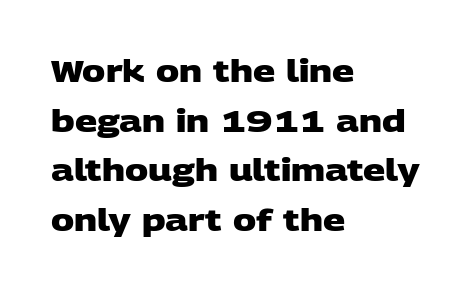
Quick note: interline space is typical. Grotesque or geometric, the face here clearly has no serifs. Varying glyph widths throughout — classic text-font behaviour. The baseline area is clear. The ragged edge is on the right, which tells us the setting is flush left.
